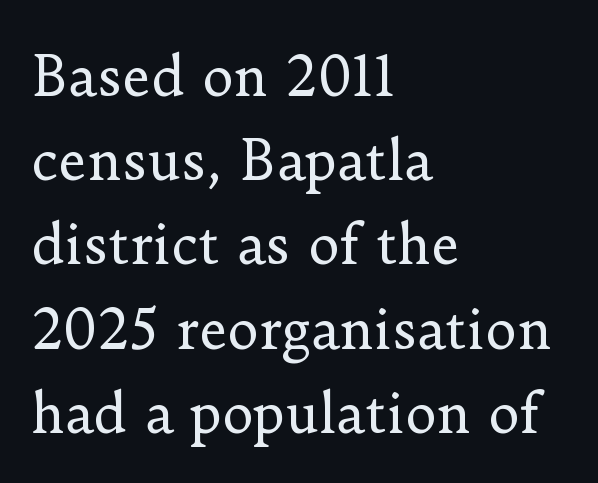
{"serif": "yes", "italic": "no", "bold": "no", "weight": "regular", "width": "normal", "stroke_contrast": "low", "x_height": "small", "monospaced": "no", "underline": "no", "align": "left", "line_spacing": "normal", "line_spacing_ratio": 1.56, "letter_spacing": "normal", "letter_spacing_em": 0.0, "glyph_px": 54}
